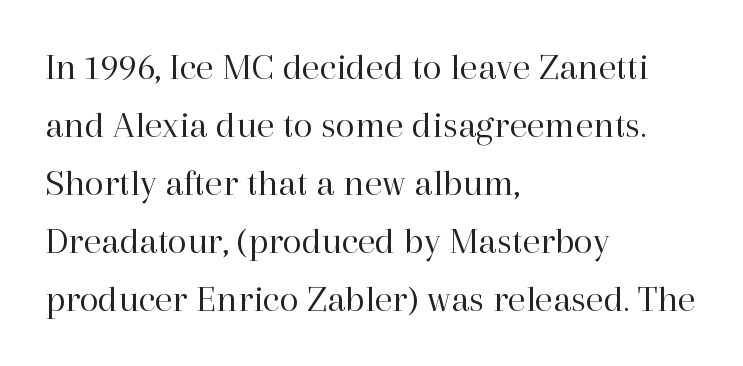
Q: Is the text bold? A: No.
Q: Is the text italic (slanted)? A: No, it is upright.
Q: Is the typeface a serif or a sans-serif typeface? A: Serif.
Q: Is the text underlined? A: No.
Q: How is the paragraph aligned? A: Left-aligned.
Q: Is the spacing between letters normal or unusually wide? A: Normal.
Q: Is the spacing between lines tight, normal or loose? A: Normal.
Q: Width (condensed, normal, or wide)? A: Normal.
Q: Stroke contrast? A: High.
Q: x-height? A: Medium.
Q: Monospaced? A: No.
